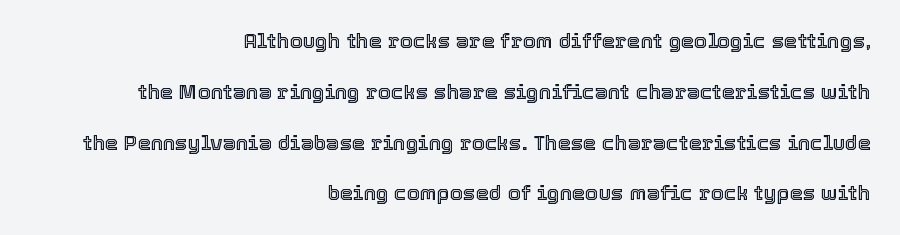
Clear beneath every line of the passage. Letter spacing: default. Which margin do the lines hug? The right one — the left edge is uneven. Quick note: interline space is abundant. This is the regular roman posture of the typeface.
